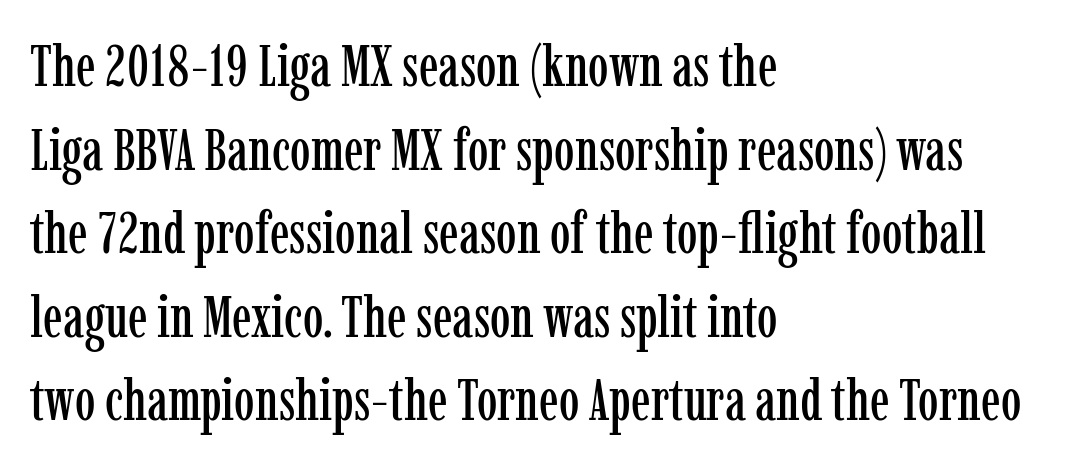
The image shows 58 px condensed serif type, upright; set left-aligned, normal line spacing (1.44x), normal letter spacing, not underlined; low stroke contrast and a medium x-height.
